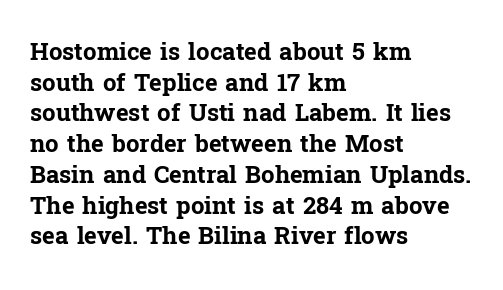
The image shows 24 px bold type, upright; set left-aligned, normal line spacing (1.28x), normal letter spacing, not underlined.
